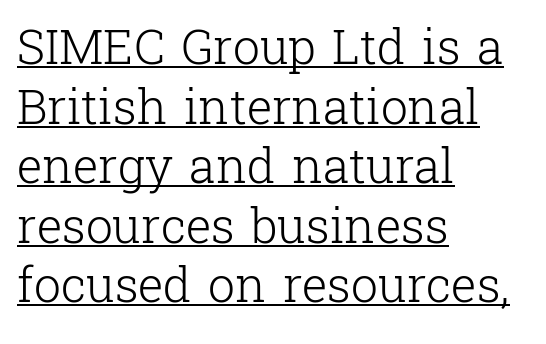
{"serif": "yes", "italic": "no", "bold": "no", "weight": "light", "width": "normal", "stroke_contrast": "low", "x_height": "medium", "monospaced": "no", "underline": "yes", "align": "left", "line_spacing_ratio": 1.24, "letter_spacing": "normal", "letter_spacing_em": 0.0, "glyph_px": 48}
